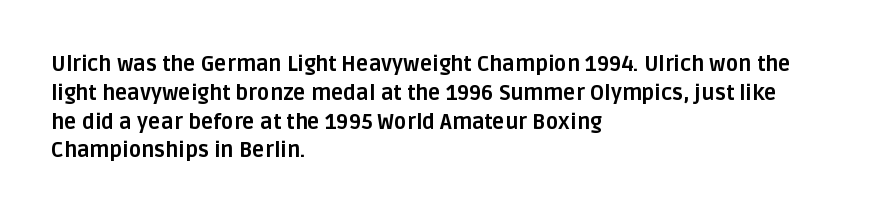
{"italic": "no", "bold": "yes", "underline": "no", "align": "left", "line_spacing": "normal", "line_spacing_ratio": 1.37, "letter_spacing": "normal", "letter_spacing_em": 0.0, "glyph_px": 21}
